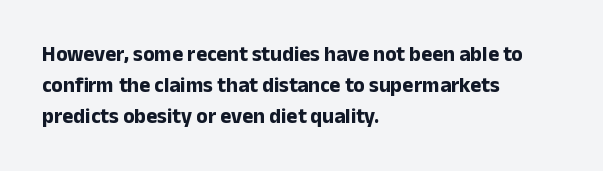
The image shows 21 px bold type, upright; set left-aligned, normal line spacing (1.48x), normal letter spacing, not underlined.
